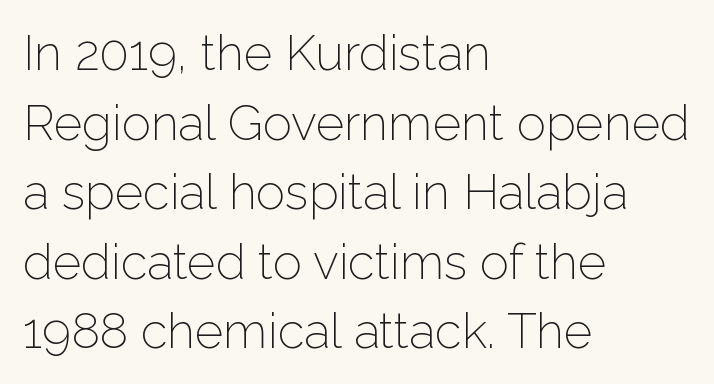
If you drew a line through each stem, it would be perfectly vertical. The vertical gap from one line to the next is medium. Standard letterfit; no display-style spreading of the glyphs. Letterform terminals end flat and unadorned throughout the passage. One-word summary of the alignment: left. Glance below the letters and you will spot only blank space.
